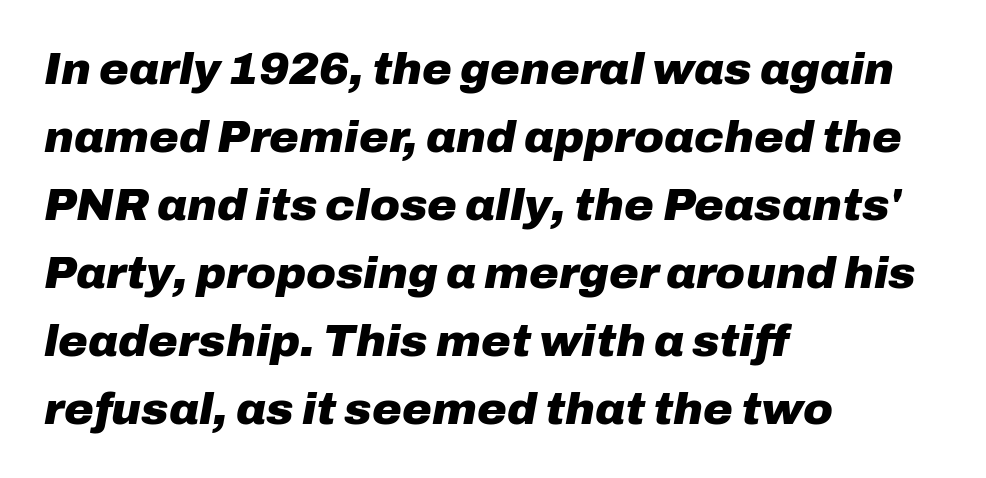
{"italic": "yes", "lean": "right", "slant_degrees": 10, "bold": "yes", "weight": "heavy", "width": "normal", "stroke_contrast": "low", "x_height": "medium", "monospaced": "no", "underline": "no", "align": "left", "line_spacing": "normal", "line_spacing_ratio": 1.51, "letter_spacing": "normal", "letter_spacing_em": 0.0, "glyph_px": 45}
